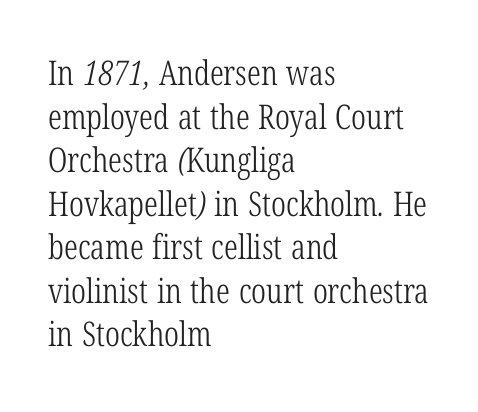
Unlike a clean sans, this face finishes its strokes with serifs. This sample has the flowing, uneven cadence of proportional lettering. The line texture is even and compact thanks to regular tracking. The line-height multiplier appears to be the usual default. These lines stack with their left ends in a neat column.
